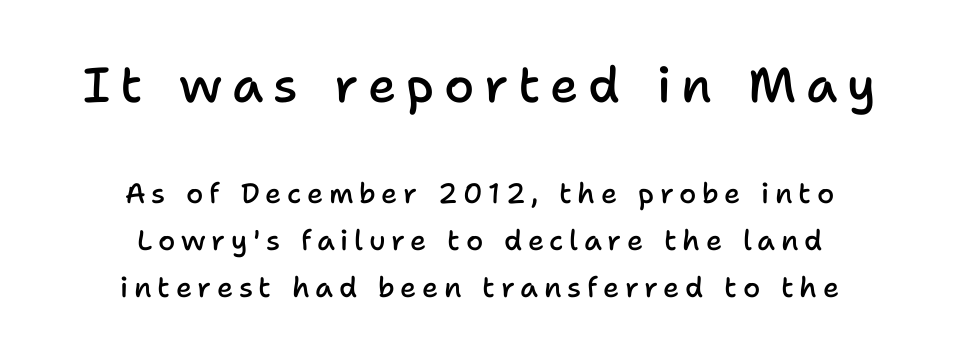
The image shows 49 px semibold sans-serif type, upright; set centered, normal line spacing (1.68x), unusually wide letter spacing (+0.2 em), not underlined; the first (top) block is 1.75x larger; low stroke contrast and a medium x-height.
